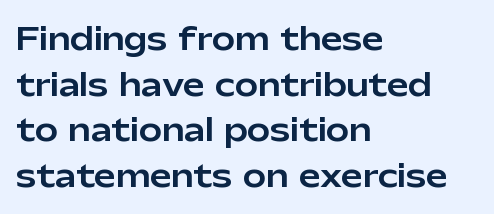
Standard letterfit; no display-style spreading of the glyphs. Looks like regular typesetting: each glyph gets only the width it needs. Bare-footed words on every line. Serifs: no, the terminals of the letterforms are clean. The ragged edge is on the right, which tells us the setting is flush left.
